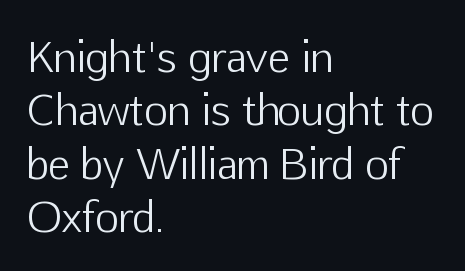
This reads as an unemphasized weight, regular at the heaviest. Notice how the passage keeps a crisp vertical edge on the left only. Evenly set lines give the paragraph a standard silhouette. No extra tracking has been applied to these lines.
